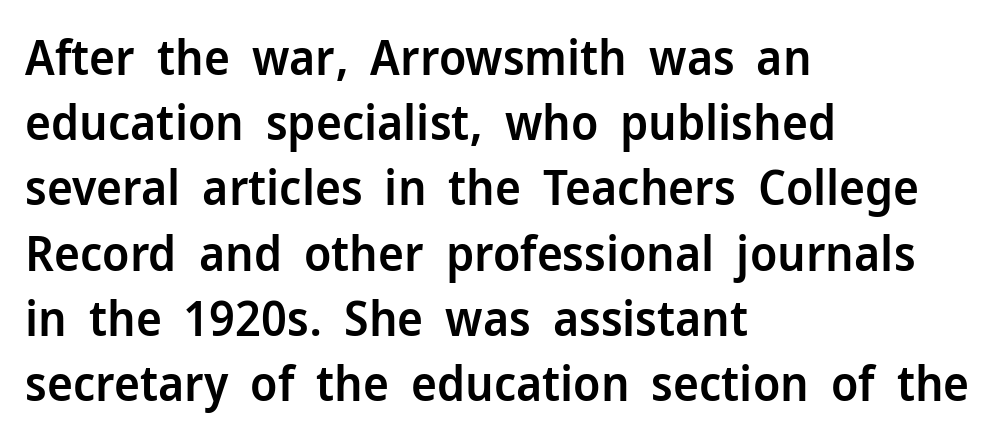
Q: Is the text bold? A: Semi-bold.
Q: Is the text italic (slanted)? A: No, it is upright.
Q: Is the typeface a serif or a sans-serif typeface? A: Sans-serif.
Q: Is the text underlined? A: No.
Q: How is the paragraph aligned? A: Left-aligned.
Q: Is the spacing between letters normal or unusually wide? A: Normal.
Q: Is the spacing between lines tight, normal or loose? A: Normal.
Q: Width (condensed, normal, or wide)? A: Normal.
Q: Stroke contrast? A: Low.
Q: x-height? A: Medium.
Q: Monospaced? A: No.
